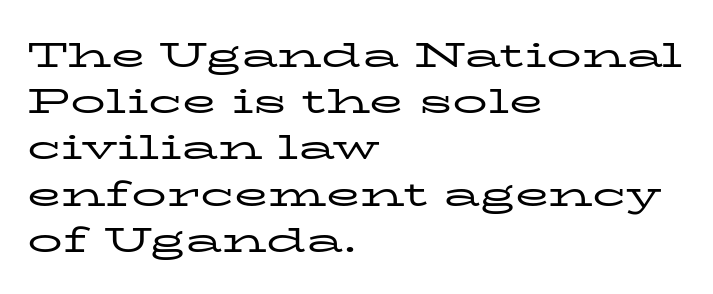
The image shows 35 px regular-weight, wide serif type, upright; set left-aligned, normal line spacing (1.32x), normal letter spacing, not underlined; low stroke contrast and a medium x-height.
